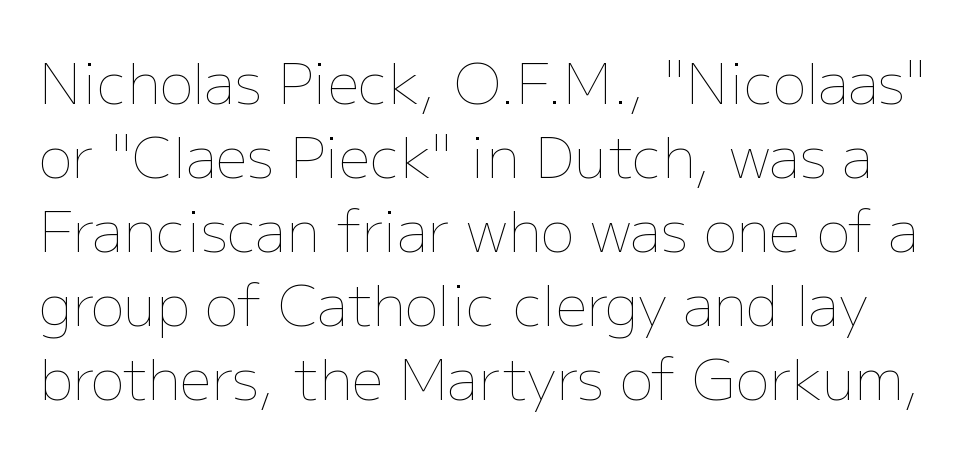
Q: Is the text bold? A: No.
Q: Is the text italic (slanted)? A: No, it is upright.
Q: Is the text underlined? A: No.
Q: Is the spacing between letters normal or unusually wide? A: Normal.
Q: Is the spacing between lines tight, normal or loose? A: Normal.
Q: Width (condensed, normal, or wide)? A: Normal.
Q: Stroke contrast? A: Low.
Q: x-height? A: Medium.
Q: Monospaced? A: No.
